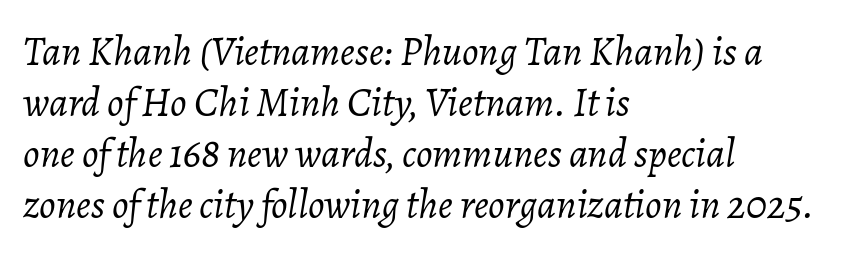
The image shows 41 px light type, italic (leaning right); set left-aligned, line spacing 1.24x, normal letter spacing, not underlined; low stroke contrast and a medium x-height.
